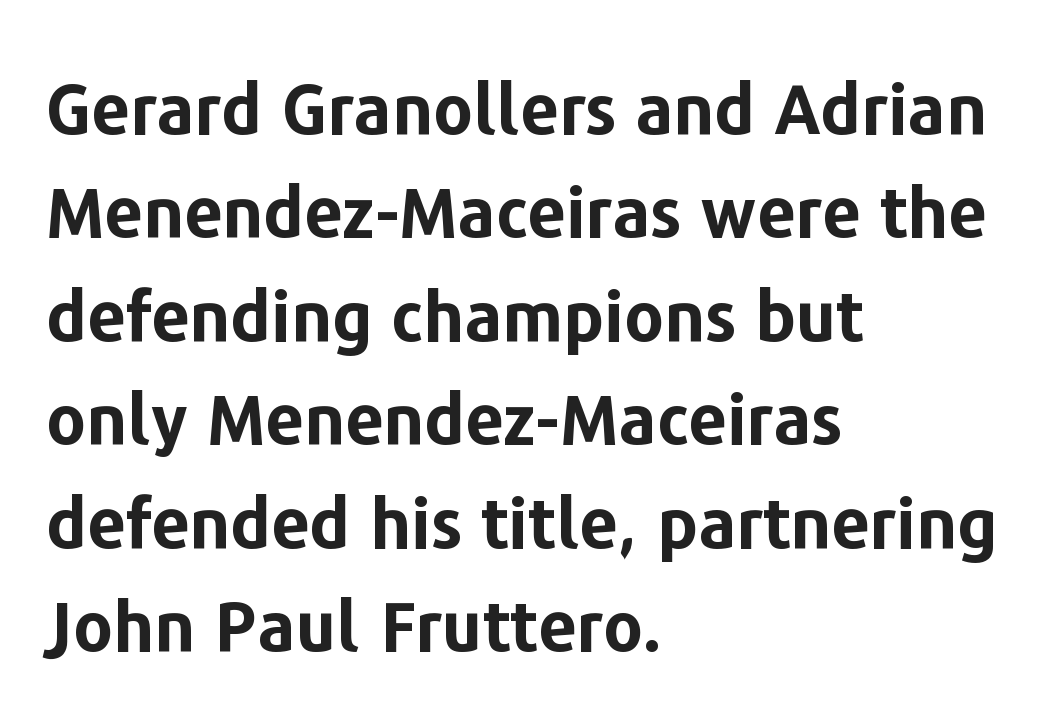
Letters rest on an invisible, unmarked baseline. Note the varied advance widths — an 'i' is clearly narrower than an 'm'. The designer left line spacing at the default. Look at the bottom of the vertical strokes: they stop flat, with no serifs.
